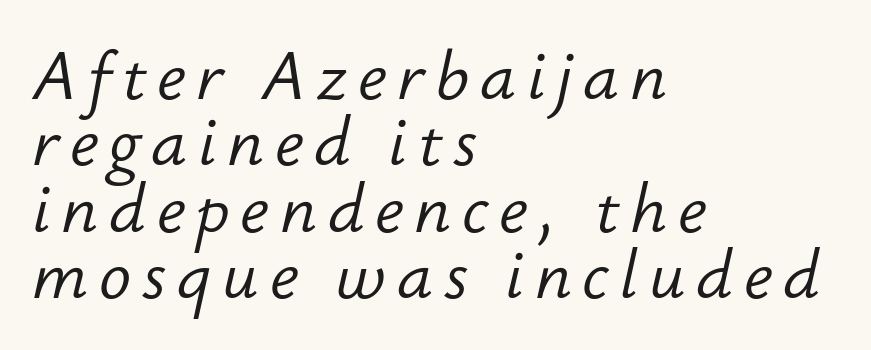
Q: Is the text bold? A: No.
Q: Is the text italic (slanted)? A: Yes, it leans right by about 12 degrees.
Q: Is the text underlined? A: No.
Q: How is the paragraph aligned? A: Left-aligned.
Q: Is the spacing between lines tight, normal or loose? A: Tight.
Q: Width (condensed, normal, or wide)? A: Normal.
Q: Stroke contrast? A: Low.
Q: x-height? A: Small.
Q: Monospaced? A: No.
